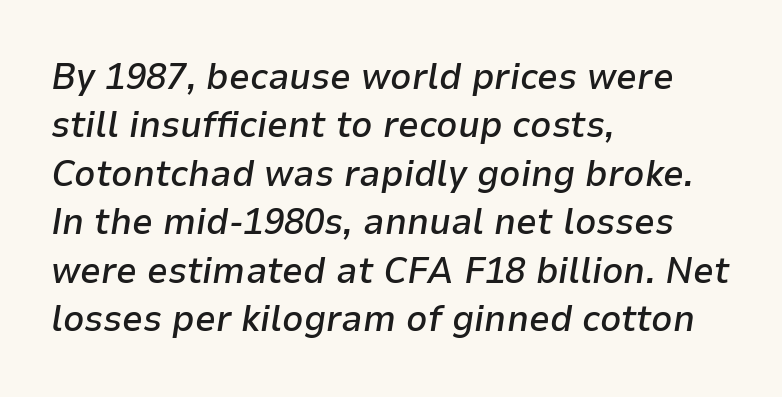
The image shows 37 px semibold type, italic (leaning right); set left-aligned, normal line spacing (1.31x), normal letter spacing, not underlined; low stroke contrast and a medium x-height.
